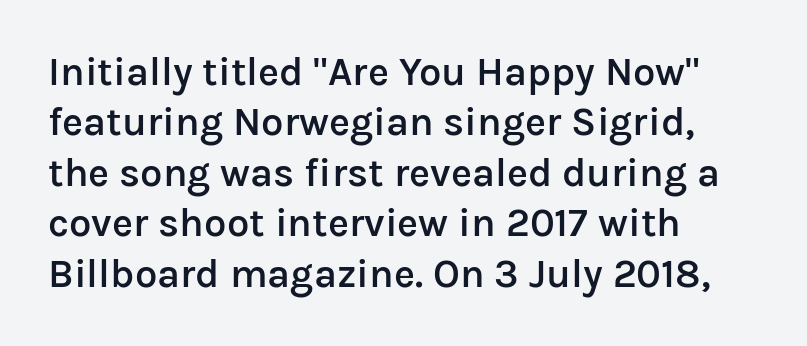
{"serif": "no", "italic": "no", "bold": "semi", "weight": "semibold", "width": "normal", "stroke_contrast": "low", "x_height": "medium", "monospaced": "no", "underline": "no", "align": "left", "line_spacing": "normal", "line_spacing_ratio": 1.26, "letter_spacing": "normal", "letter_spacing_em": 0.0, "glyph_px": 40}
